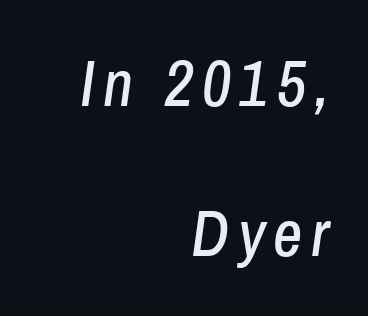
Q: Is the text italic (slanted)? A: Yes, it leans right by about 8 degrees.
Q: Is the text underlined? A: No.
Q: How is the paragraph aligned? A: Right-aligned.
Q: Is the spacing between lines tight, normal or loose? A: Loose.
Q: Width (condensed, normal, or wide)? A: Condensed.
Q: Stroke contrast? A: Low.
Q: x-height? A: Medium.
Q: Monospaced? A: No.
